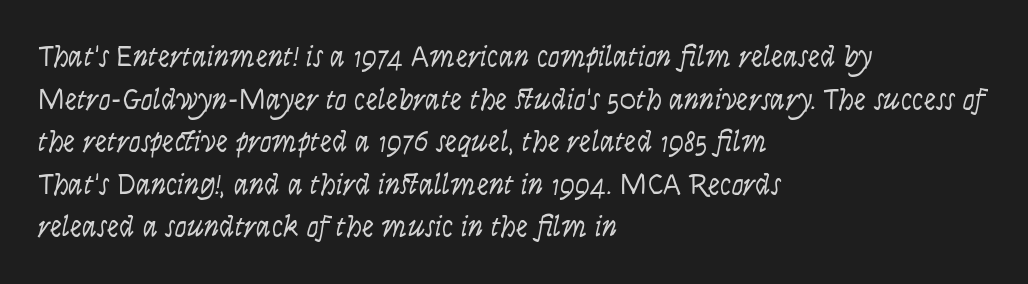
Q: Is the text bold? A: No.
Q: Is the text italic (slanted)? A: Yes, it leans right by about 9 degrees.
Q: Is the text underlined? A: No.
Q: How is the paragraph aligned? A: Left-aligned.
Q: Is the spacing between letters normal or unusually wide? A: Normal.
Q: Is the spacing between lines tight, normal or loose? A: Normal.
Q: Width (condensed, normal, or wide)? A: Condensed.
Q: Stroke contrast? A: Low.
Q: x-height? A: Large.
Q: Monospaced? A: No.
